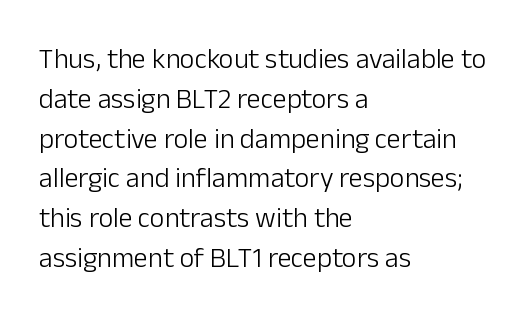
Upright lettering throughout. Compared with a centered layout, this one pins lines to the left instead. The line texture is even and compact thanks to regular tracking. Look at the bottom of the vertical strokes: they stop flat, with no serifs. The face used here is proportionally spaced, like ordinary book or web type. Summary of weight: not heavy and not bold.
